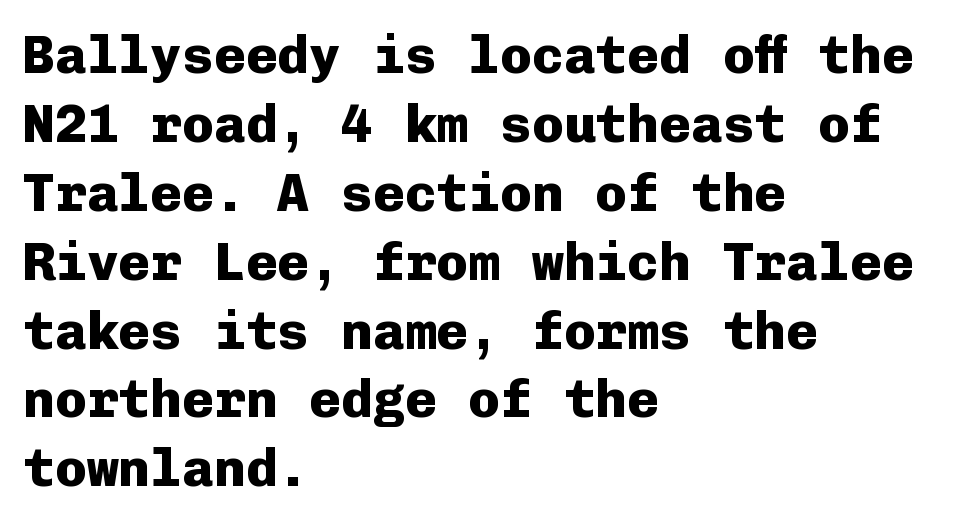
{"serif": "no", "italic": "no", "bold": "yes", "weight": "heavy", "width": "normal", "stroke_contrast": "low", "x_height": "medium", "monospaced": "yes", "underline": "no", "align": "left", "line_spacing": "normal", "line_spacing_ratio": 1.3, "letter_spacing": "normal", "letter_spacing_em": 0.0, "glyph_px": 53}
